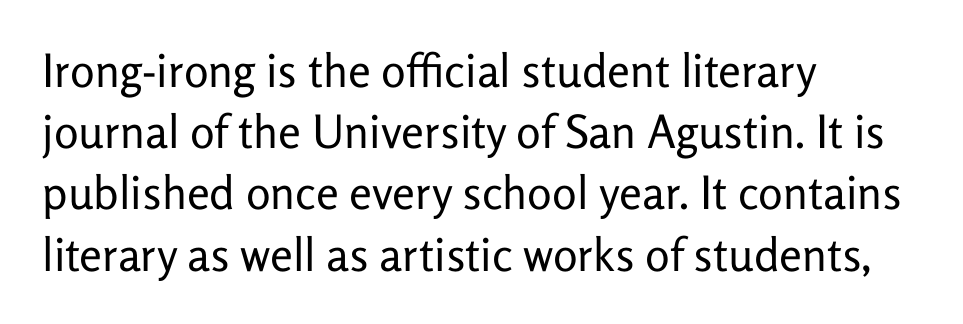
The image shows 46 px regular-weight sans-serif type, upright; set left-aligned, normal line spacing (1.33x), normal letter spacing, not underlined; low stroke contrast and a medium x-height.
